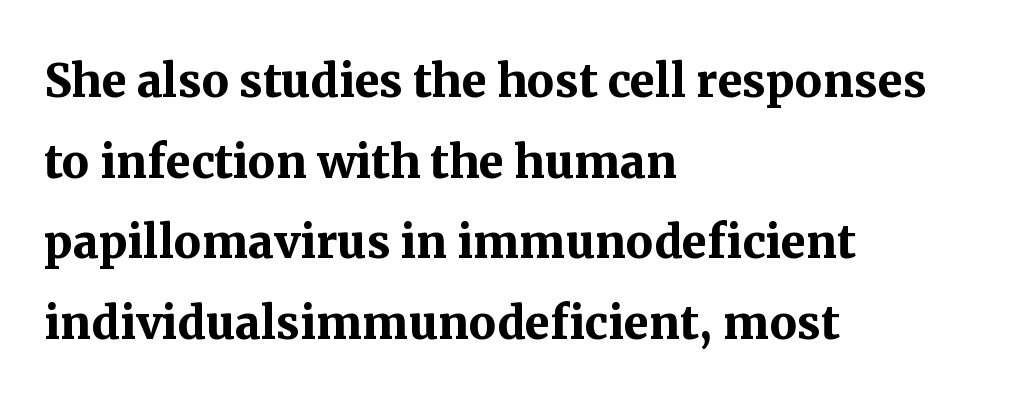
{"serif": "yes", "italic": "no", "bold": "yes", "weight": "semibold", "width": "normal", "stroke_contrast": "medium", "x_height": "medium", "monospaced": "no", "underline": "no", "align": "left", "line_spacing": "normal", "line_spacing_ratio": 1.32, "letter_spacing": "normal", "letter_spacing_em": 0.0, "glyph_px": 61}
